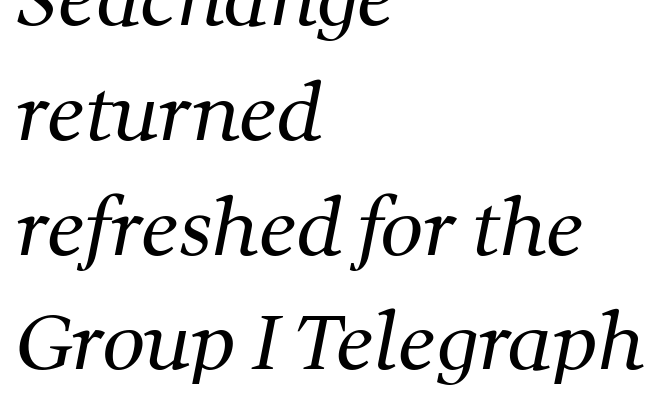
Q: Is the text bold? A: No.
Q: Is the typeface a serif or a sans-serif typeface? A: Serif.
Q: Is the text underlined? A: No.
Q: How is the paragraph aligned? A: Left-aligned.
Q: Is the spacing between letters normal or unusually wide? A: Normal.
Q: Is the spacing between lines tight, normal or loose? A: Normal.
Q: Width (condensed, normal, or wide)? A: Normal.
Q: Stroke contrast? A: Medium.
Q: x-height? A: Medium.
Q: Monospaced? A: No.
